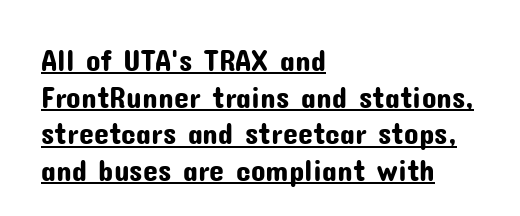
Q: Is the text italic (slanted)? A: No, it is upright.
Q: Is the typeface a serif or a sans-serif typeface? A: Sans-serif.
Q: Is the text underlined? A: Yes.
Q: How is the paragraph aligned? A: Left-aligned.
Q: Is the spacing between letters normal or unusually wide? A: Normal.
Q: Width (condensed, normal, or wide)? A: Normal.
Q: Stroke contrast? A: Low.
Q: x-height? A: Medium.
Q: Monospaced? A: No.
